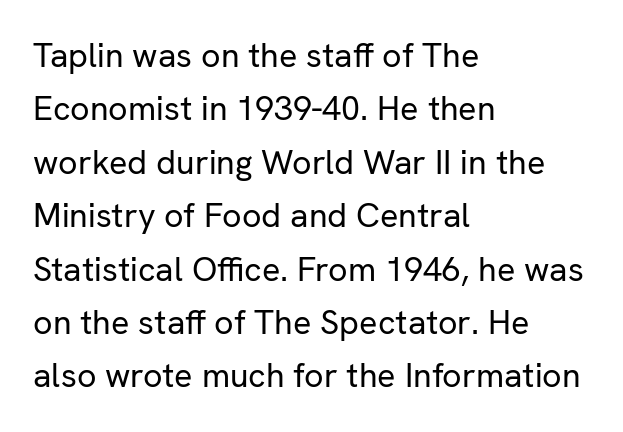
The image shows 34 px regular-weight sans-serif type, upright; set left-aligned, normal line spacing (1.57x), normal letter spacing, not underlined; low stroke contrast and a medium x-height.
